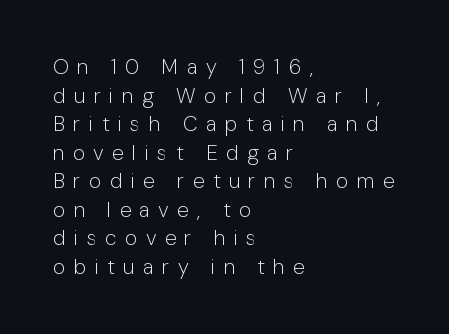
Nothing heavy about these letters — not bold at all. Characters remain perfectly vertical along every line. Where is the straight margin? On the left. The passage shown has open, widely tracked lettering throughout.
